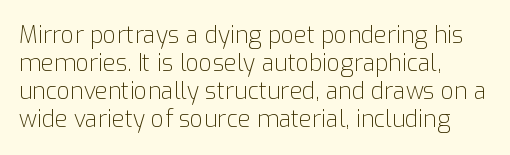
Every stem runs plumb, perpendicular to the baseline. Layout note: lines flush left. Decoration check: the copy has no underline. Short note: letters normally spaced.
